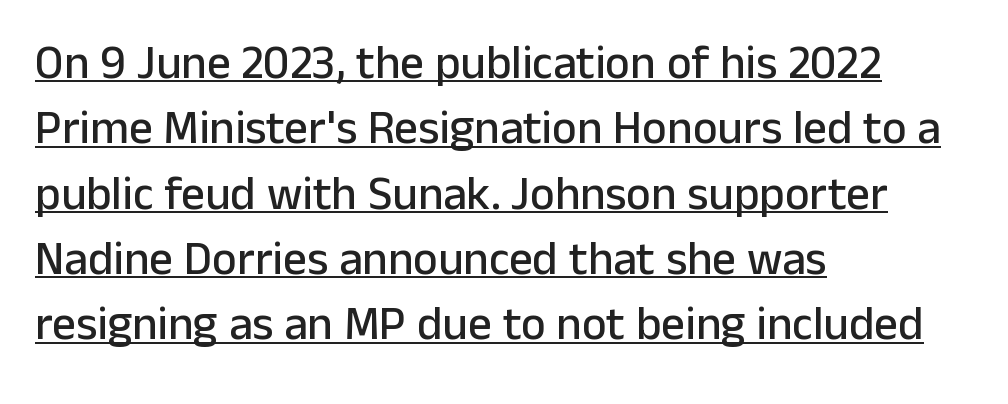
The image shows 47 px sans-serif type, upright; set left-aligned, normal line spacing (1.39x), normal letter spacing, underlined; low stroke contrast and a medium x-height.
